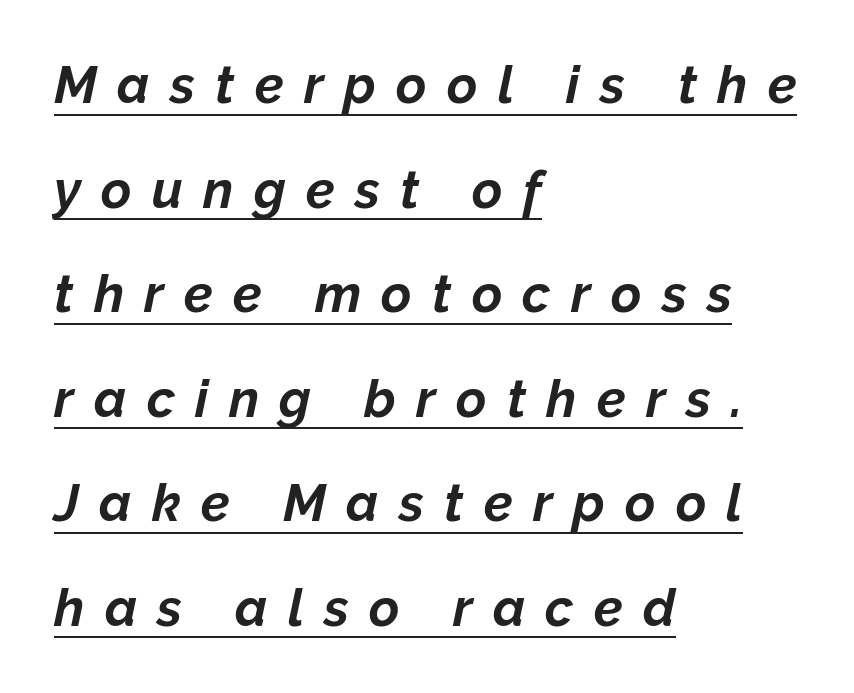
The image shows 52 px bold type, italic (leaning right); set left-aligned, loose line spacing (2.01x), unusually wide letter spacing (+0.39 em), underlined; low stroke contrast and a medium x-height.
